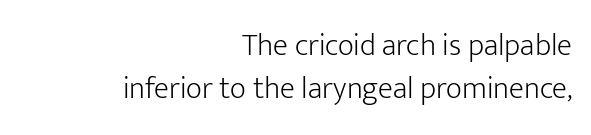
Q: Is the text bold? A: No.
Q: Is the text italic (slanted)? A: No, it is upright.
Q: Is the typeface a serif or a sans-serif typeface? A: Sans-serif.
Q: Is the text underlined? A: No.
Q: How is the paragraph aligned? A: Right-aligned.
Q: Is the spacing between letters normal or unusually wide? A: Normal.
Q: Is the spacing between lines tight, normal or loose? A: Normal.
Q: Width (condensed, normal, or wide)? A: Normal.
Q: Stroke contrast? A: Low.
Q: x-height? A: Medium.
Q: Monospaced? A: No.
